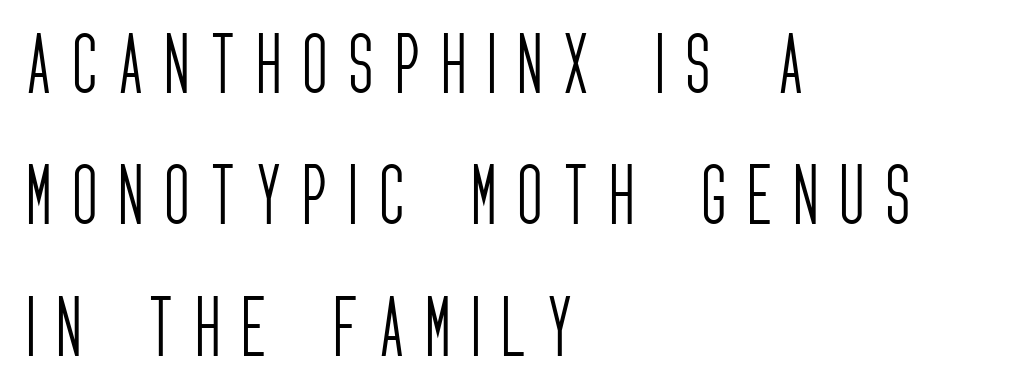
The font family rendered here belongs to the sans-serif group. The passage shown is typed in a proportional face where columns would drift. Line beginnings align vertically; line endings do not. The words here are not underlined. Stems and bowls with no extra thickness — not bold.
